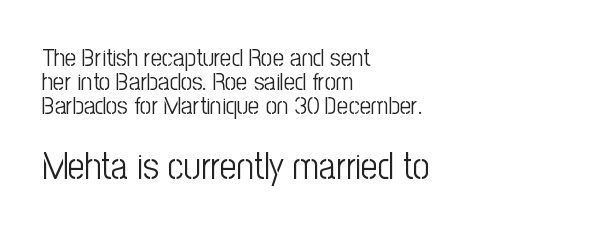
The letters stand straight up with perfectly vertical stems. Is this a fixed-width face? No — the glyphs have proportional, varying widths. Between one letter and the next there's only the usual sliver of space. Teacher's note: observe the even left margin — that is flush-left alignment.
